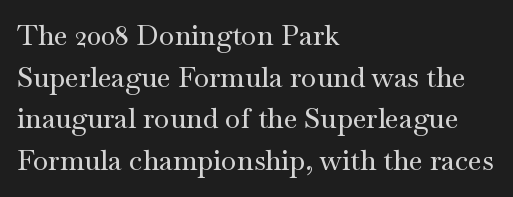
Q: Is the text italic (slanted)? A: No, it is upright.
Q: Is the typeface a serif or a sans-serif typeface? A: Serif.
Q: Is the text underlined? A: No.
Q: How is the paragraph aligned? A: Left-aligned.
Q: Is the spacing between letters normal or unusually wide? A: Normal.
Q: Is the spacing between lines tight, normal or loose? A: Normal.
Q: Width (condensed, normal, or wide)? A: Wide.
Q: Stroke contrast? A: Medium.
Q: x-height? A: Small.
Q: Monospaced? A: No.
